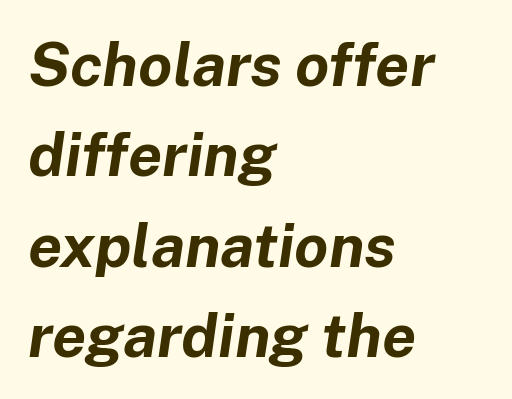
The image shows 61 px bold type, italic (leaning right); set left-aligned, normal line spacing (1.48x), normal letter spacing, not underlined; low stroke contrast and a medium x-height.
